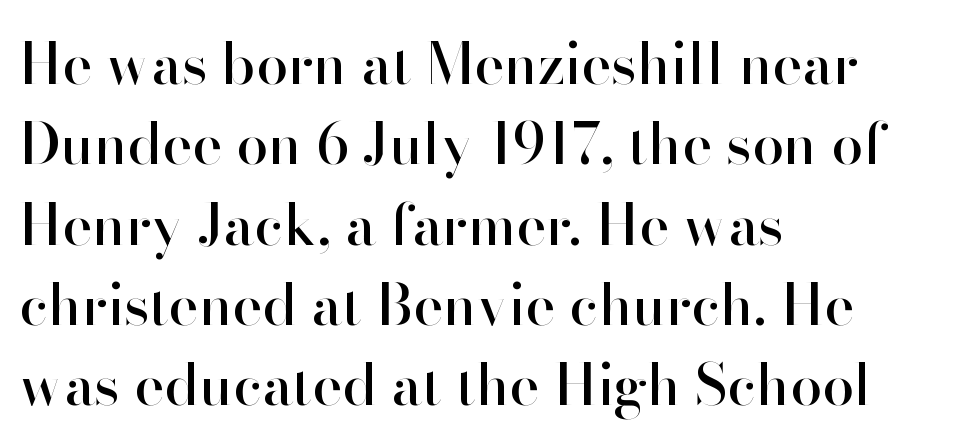
{"serif": "no", "italic": "no", "width": "normal", "stroke_contrast": "high", "x_height": "small", "monospaced": "no", "underline": "no", "align": "left", "line_spacing": "normal", "line_spacing_ratio": 1.41, "letter_spacing": "normal", "letter_spacing_em": 0.0, "glyph_px": 57}
